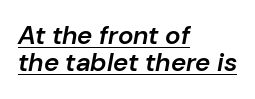
{"italic": "yes", "lean": "right", "slant_degrees": 10, "bold": "semi", "underline": "yes", "align": "left", "line_spacing": "tight", "line_spacing_ratio": 1.05, "letter_spacing": "normal", "letter_spacing_em": 0.0, "glyph_px": 26}
